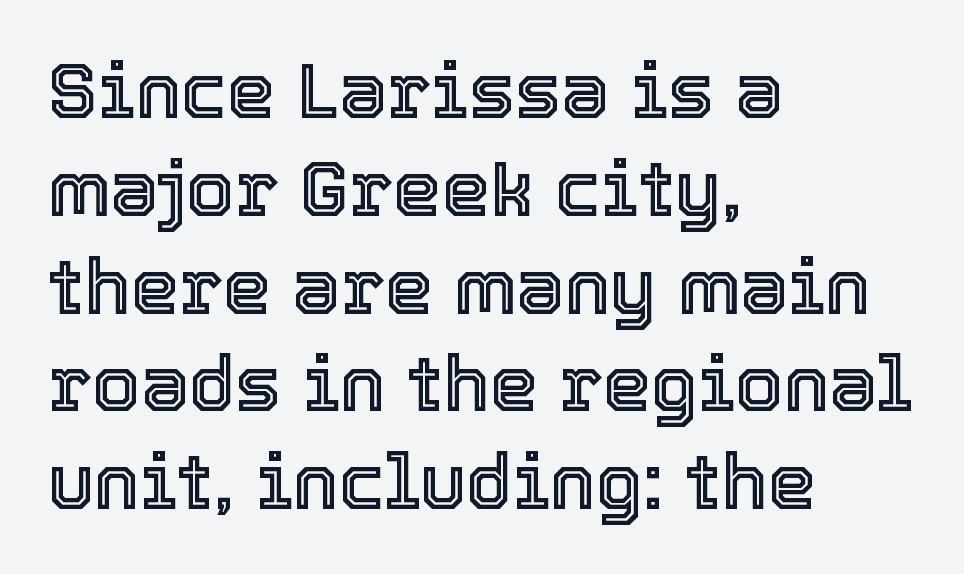
{"italic": "no", "width": "normal", "x_height": "medium", "monospaced": "no", "underline": "no", "align": "left", "line_spacing": "normal", "line_spacing_ratio": 1.27, "letter_spacing": "normal", "letter_spacing_em": 0.0, "glyph_px": 77}
